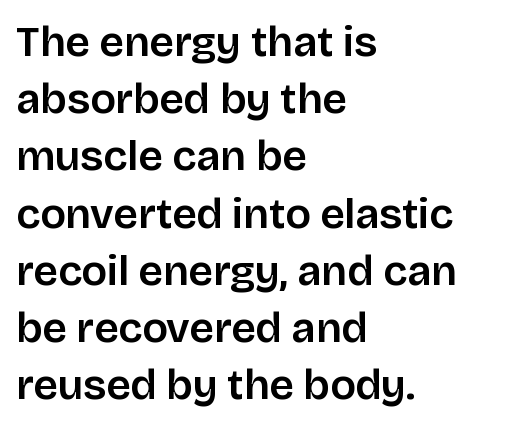
{"serif": "no", "italic": "no", "width": "normal", "stroke_contrast": "low", "x_height": "large", "monospaced": "no", "underline": "no", "align": "left", "line_spacing": "normal", "line_spacing_ratio": 1.33, "letter_spacing": "normal", "letter_spacing_em": 0.0, "glyph_px": 43}
